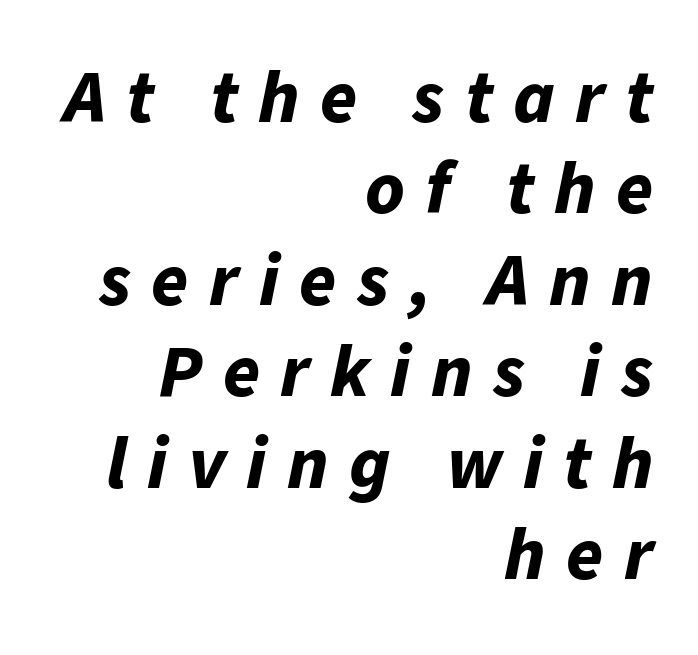
This sample uses expanded letter spacing, leaving extra air between glyphs. A full-strength bold gives these letters their thick strokes. A typesetter would call this proportional, since set widths differ per character. This rendering uses right alignment, leaving the left contour irregular. Glance below the letters and you will spot only blank space. Observe the lean: these are italic letterforms.
